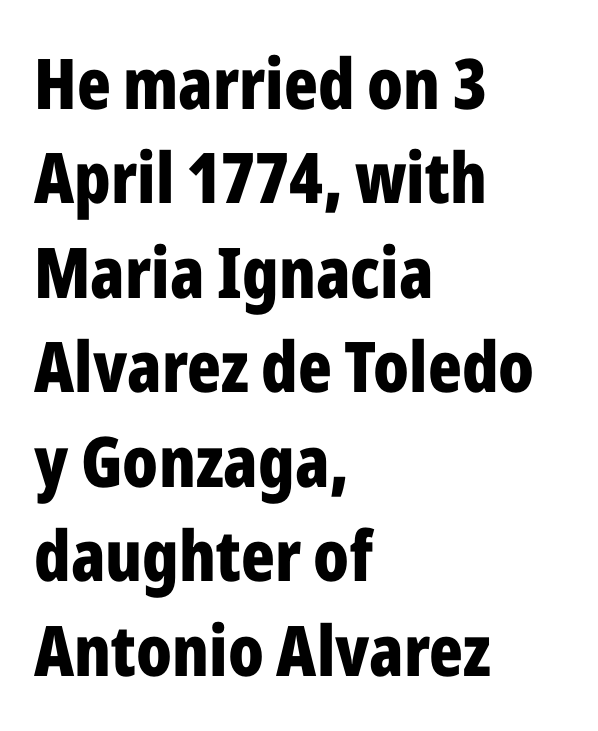
{"serif": "no", "italic": "no", "bold": "yes", "weight": "bold", "width": "condensed", "stroke_contrast": "low", "x_height": "medium", "monospaced": "no", "underline": "no", "align": "left", "line_spacing": "normal", "line_spacing_ratio": 1.35, "letter_spacing": "normal", "letter_spacing_em": 0.0, "glyph_px": 70}
